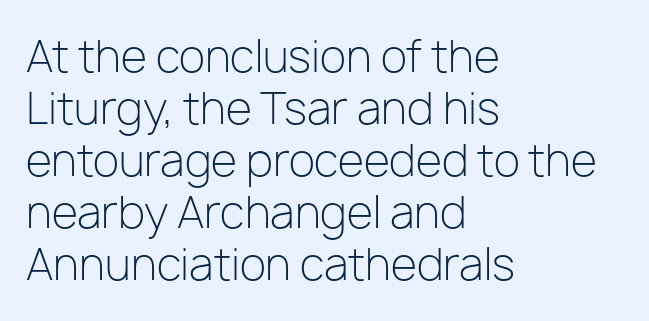
A typesetter would label this face a sans. Does extra space separate the letters? No, they use regular spacing. Casual observation: everything's shoved over to the left. Honestly, there is no underline to notice here at all.
